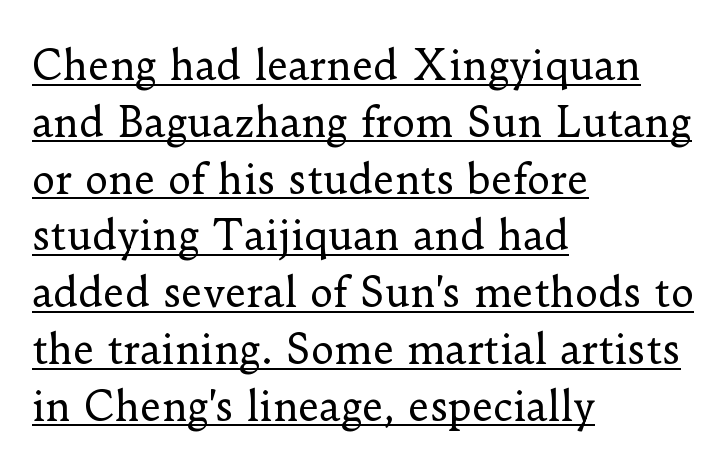
{"serif": "yes", "italic": "no", "bold": "no", "weight": "regular", "width": "normal", "stroke_contrast": "low", "x_height": "small", "monospaced": "no", "underline": "yes", "align": "left", "line_spacing": "normal", "line_spacing_ratio": 1.42, "letter_spacing": "normal", "letter_spacing_em": 0.0, "glyph_px": 40}
